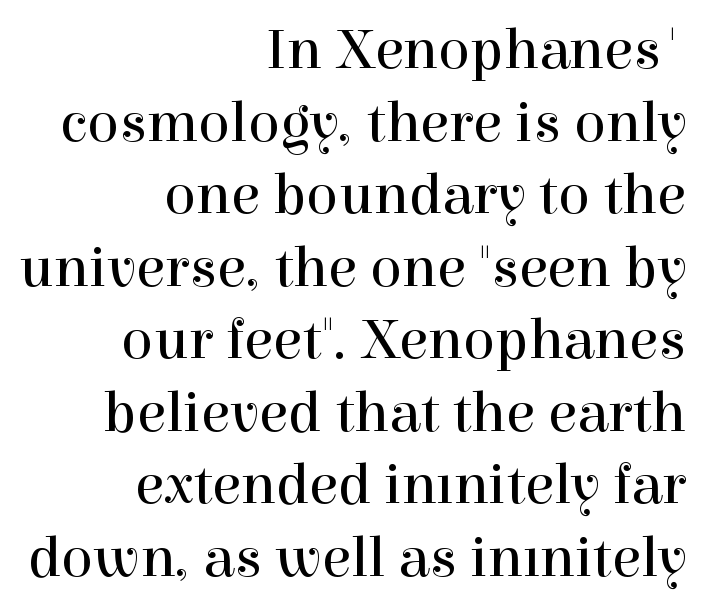
Q: Is the text bold? A: No.
Q: Is the text italic (slanted)? A: No, it is upright.
Q: Is the typeface a serif or a sans-serif typeface? A: Serif.
Q: Is the text underlined? A: No.
Q: How is the paragraph aligned? A: Right-aligned.
Q: Is the spacing between letters normal or unusually wide? A: Normal.
Q: Width (condensed, normal, or wide)? A: Normal.
Q: x-height? A: Medium.
Q: Monospaced? A: No.
